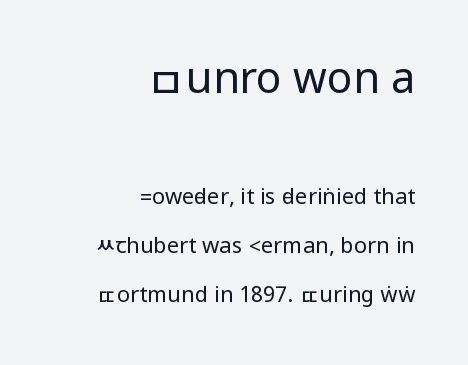
Q: Is the text bold? A: No.
Q: Is the text italic (slanted)? A: No, it is upright.
Q: Is the typeface a serif or a sans-serif typeface? A: Sans-serif.
Q: Is the text underlined? A: No.
Q: How is the paragraph aligned? A: Right-aligned.
Q: Is the spacing between letters normal or unusually wide? A: Normal.
Q: Is the spacing between lines tight, normal or loose? A: Loose.
Q: Which block of text is set in a larger size, the first (top) or the second (bottom)? A: The first (top) one.
Q: Width (condensed, normal, or wide)? A: Condensed.
Q: Stroke contrast? A: Low.
